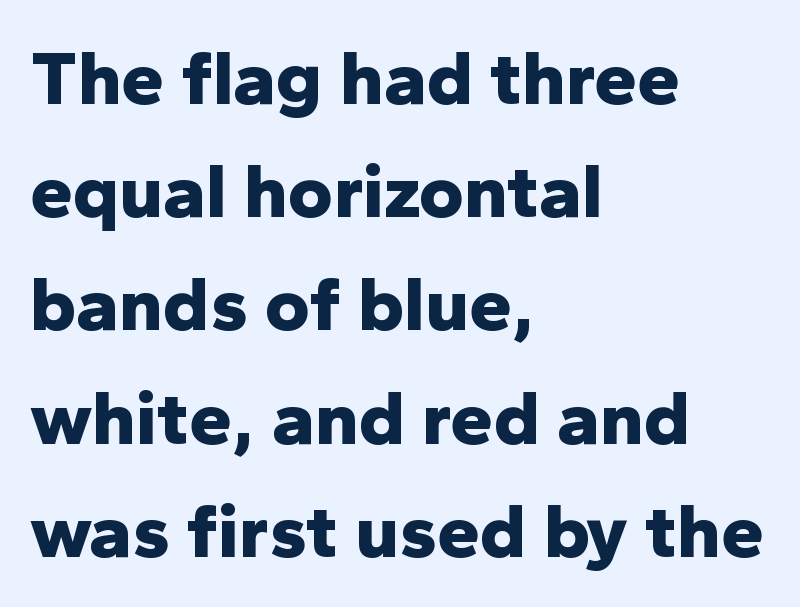
Q: Is the text bold? A: Yes.
Q: Is the text italic (slanted)? A: No, it is upright.
Q: Is the typeface a serif or a sans-serif typeface? A: Sans-serif.
Q: Is the text underlined? A: No.
Q: How is the paragraph aligned? A: Left-aligned.
Q: Is the spacing between letters normal or unusually wide? A: Normal.
Q: Is the spacing between lines tight, normal or loose? A: Normal.
Q: Width (condensed, normal, or wide)? A: Normal.
Q: Stroke contrast? A: Low.
Q: x-height? A: Medium.
Q: Monospaced? A: No.
